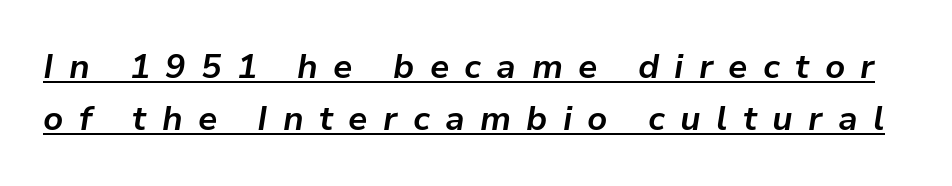
{"italic": "yes", "lean": "right", "slant_degrees": 9, "bold": "yes", "weight": "bold", "width": "normal", "stroke_contrast": "low", "x_height": "medium", "monospaced": "no", "underline": "yes", "line_spacing": "normal", "line_spacing_ratio": 1.54, "letter_spacing": "wide", "letter_spacing_em": 0.45, "glyph_px": 34}
